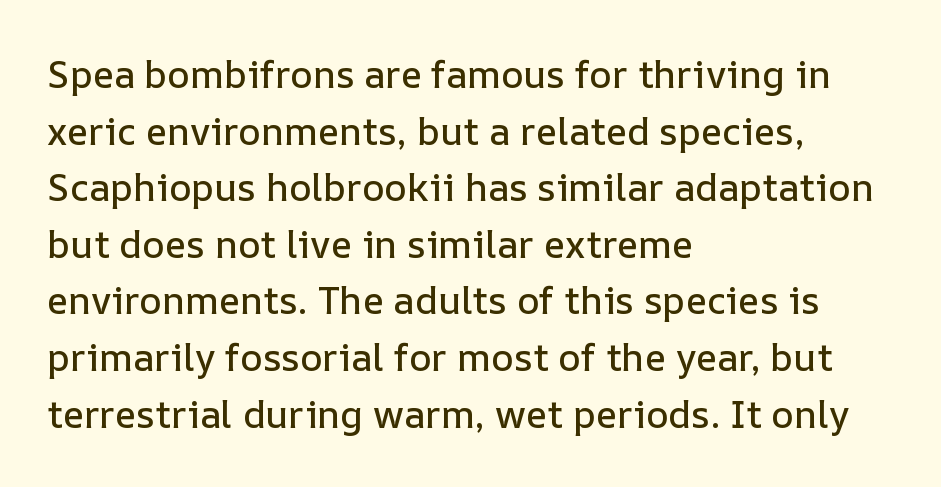
{"italic": "no", "width": "normal", "stroke_contrast": "low", "x_height": "medium", "monospaced": "no", "underline": "no", "align": "left", "line_spacing": "normal", "line_spacing_ratio": 1.49, "letter_spacing": "normal", "letter_spacing_em": 0.0, "glyph_px": 38}
